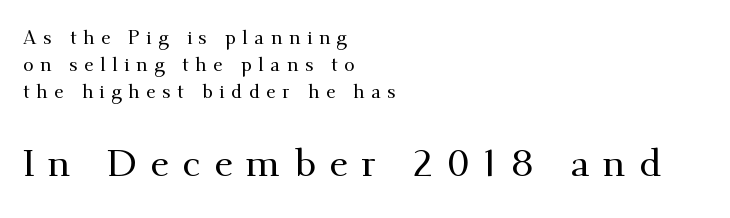
Vertical strokes here are truly vertical. Varying glyph widths throughout — classic text-font behaviour. The tracking jumps out immediately: characters are airy and widely separated. Horizontally, the lines are justified to the leading edge only. Larger block? The one below; the one above is distinctly smaller. A normal amount of white space separates one row of letters from the next.
